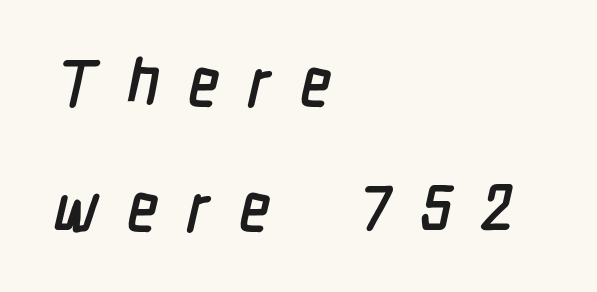
Q: Is the typeface a serif or a sans-serif typeface? A: Sans-serif.
Q: Is the text underlined? A: No.
Q: How is the paragraph aligned? A: Left-aligned.
Q: Is the spacing between letters normal or unusually wide? A: Unusually wide.
Q: Is the spacing between lines tight, normal or loose? A: Loose.
Q: Width (condensed, normal, or wide)? A: Condensed.
Q: Stroke contrast? A: Low.
Q: x-height? A: Medium.
Q: Monospaced? A: No.
